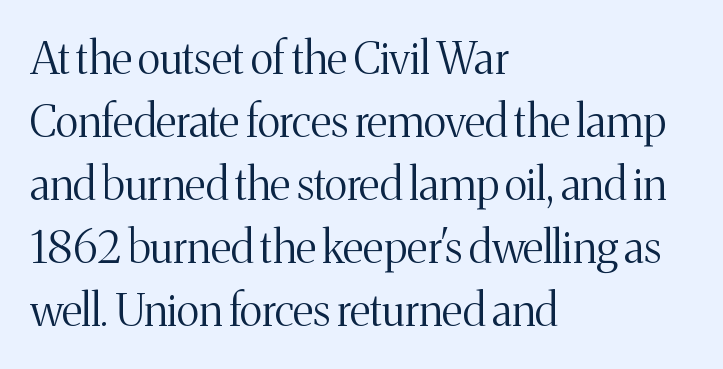
The image shows 44 px light serif type, upright; set left-aligned, normal line spacing (1.43x), normal letter spacing, not underlined; medium stroke contrast and a medium x-height.
